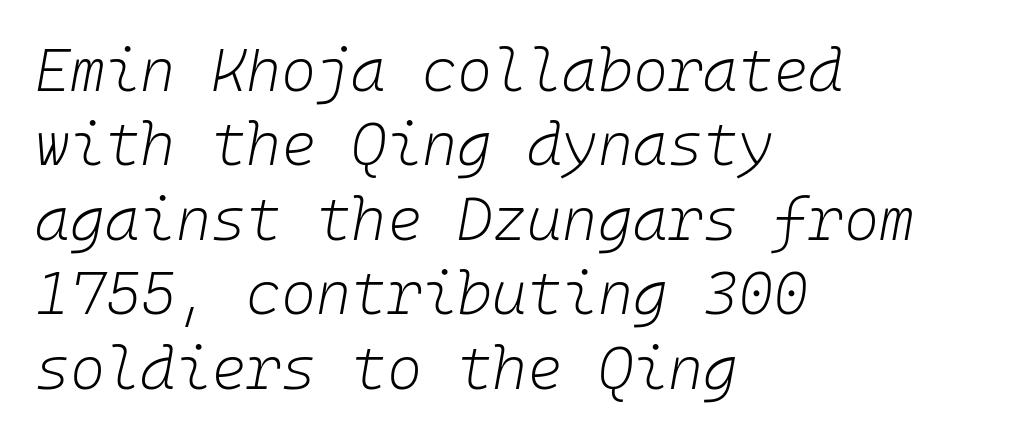
Q: Is the text bold? A: No.
Q: Is the text italic (slanted)? A: Yes, it leans right by about 10 degrees.
Q: Is the text underlined? A: No.
Q: How is the paragraph aligned? A: Left-aligned.
Q: Is the spacing between letters normal or unusually wide? A: Normal.
Q: Width (condensed, normal, or wide)? A: Normal.
Q: Stroke contrast? A: Low.
Q: x-height? A: Medium.
